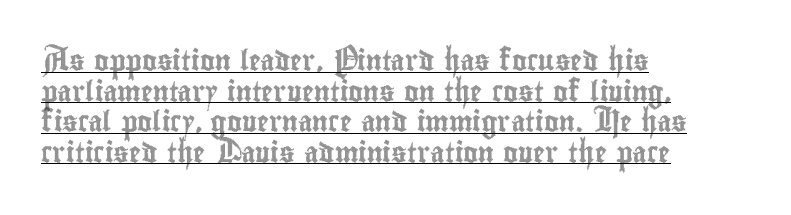
The image shows 20 px text type, upright; set left-aligned, normal line spacing (1.53x), normal letter spacing, underlined.
